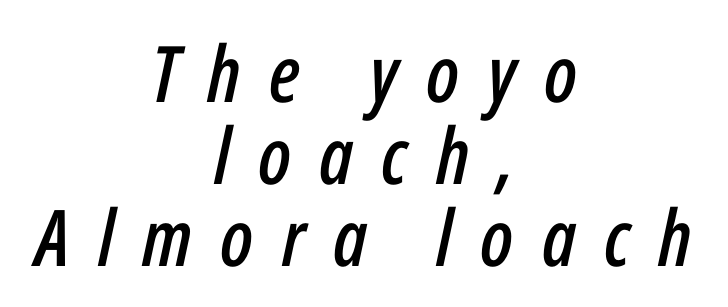
The image shows 78 px condensed type, italic (leaning right); set centered, tight line spacing (1.05x), unusually wide letter spacing (+0.36 em), not underlined; low stroke contrast and a medium x-height.
